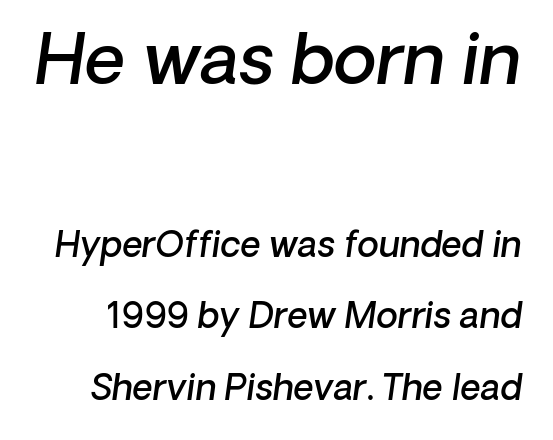
Q: Is the text bold? A: Semi-bold.
Q: Is the text italic (slanted)? A: Yes, it leans right by about 8 degrees.
Q: Is the text underlined? A: No.
Q: Is the spacing between letters normal or unusually wide? A: Normal.
Q: Is the spacing between lines tight, normal or loose? A: Loose.
Q: Which block of text is set in a larger size, the first (top) or the second (bottom)? A: The first (top) one.
Q: Width (condensed, normal, or wide)? A: Normal.
Q: Stroke contrast? A: Low.
Q: x-height? A: Medium.
Q: Monospaced? A: No.
